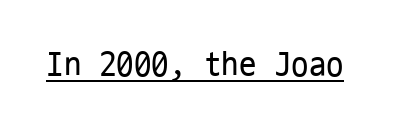
Q: Is the text bold? A: No.
Q: Is the text italic (slanted)? A: No, it is upright.
Q: Is the typeface a serif or a sans-serif typeface? A: Sans-serif.
Q: Is the text underlined? A: Yes.
Q: Is the spacing between letters normal or unusually wide? A: Normal.
Q: Width (condensed, normal, or wide)? A: Condensed.
Q: Stroke contrast? A: Low.
Q: x-height? A: Medium.
Q: Monospaced? A: Yes.
